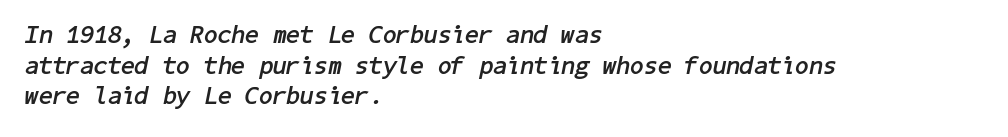
The image shows 25 px bold type, italic (leaning right); set left-aligned, line spacing 1.23x, normal letter spacing, not underlined.
